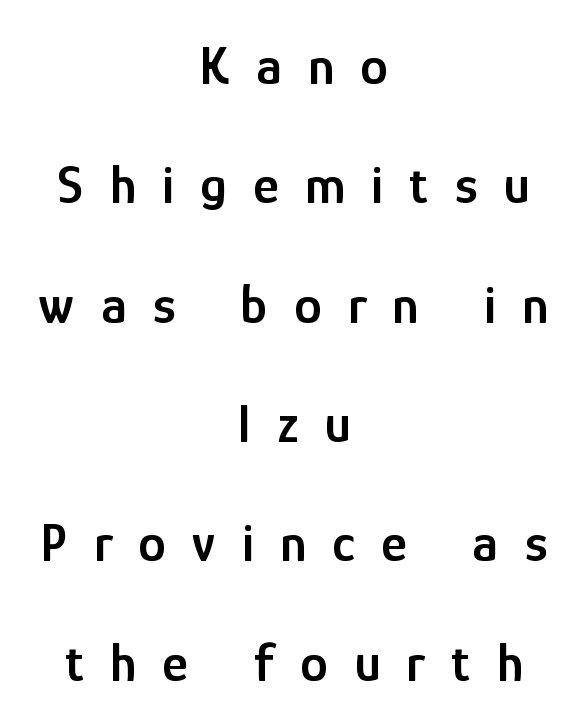
Q: Is the text bold? A: Semi-bold.
Q: Is the text italic (slanted)? A: No, it is upright.
Q: Is the typeface a serif or a sans-serif typeface? A: Sans-serif.
Q: Is the text underlined? A: No.
Q: How is the paragraph aligned? A: Centered.
Q: Is the spacing between letters normal or unusually wide? A: Unusually wide.
Q: Is the spacing between lines tight, normal or loose? A: Loose.
Q: Width (condensed, normal, or wide)? A: Condensed.
Q: Stroke contrast? A: Low.
Q: x-height? A: Medium.
Q: Monospaced? A: No.
